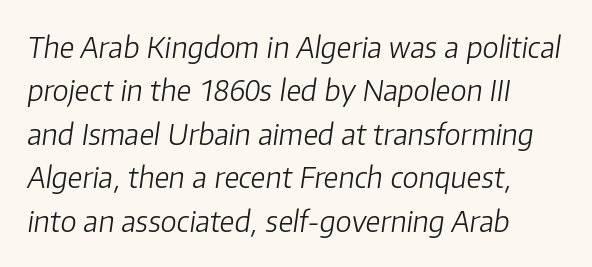
The image shows 29 px light type, italic (leaning right); set left-aligned, normal line spacing (1.5x), normal letter spacing, not underlined; low stroke contrast and a medium x-height.
